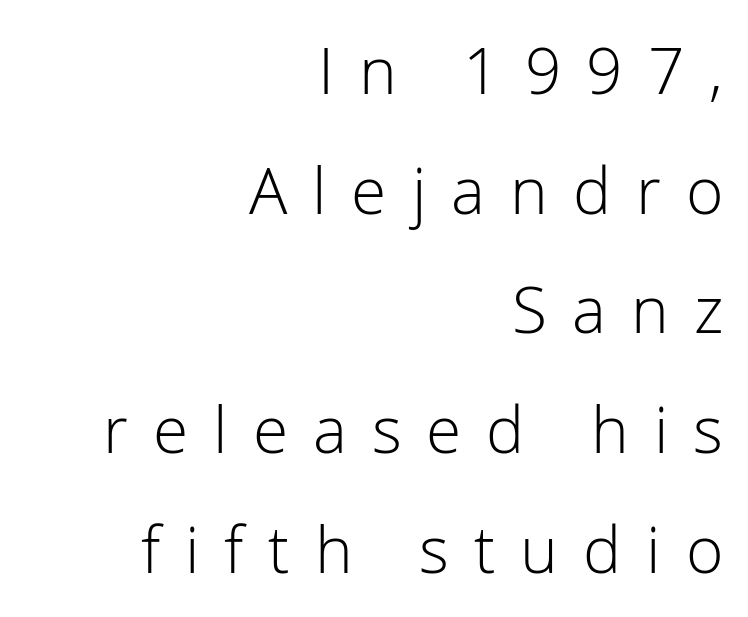
No feet cap the strokes, marking this as sans-serif type. Heft: none added — not bold. Typeset ragged left — the right edge is the straight one. Characters remain perfectly vertical along every line.
